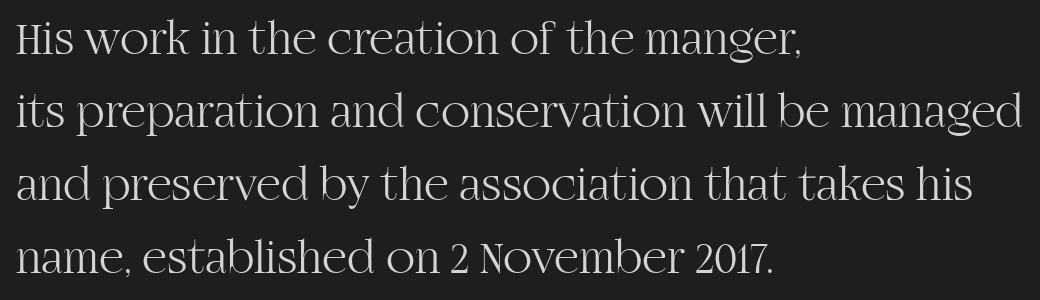
The image shows 48 px light serif type, upright; set left-aligned, normal line spacing (1.52x), normal letter spacing, not underlined; high stroke contrast and a large x-height.
